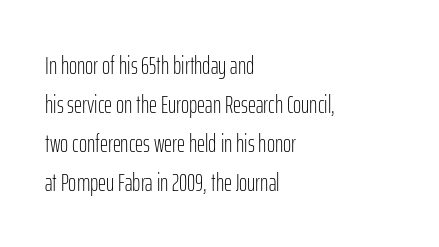
{"italic": "no", "bold": "no", "underline": "no", "align": "left", "line_spacing": "normal", "line_spacing_ratio": 1.56, "letter_spacing": "normal", "letter_spacing_em": 0.0, "glyph_px": 25}
